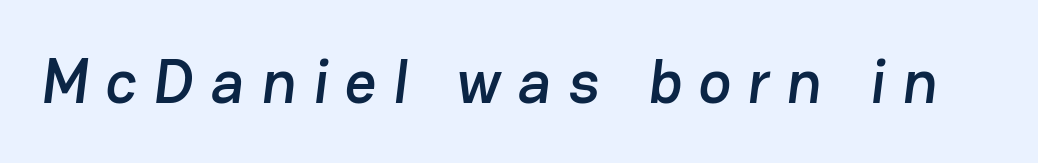
The image shows 62 px sans-serif type; set unusually wide letter spacing (+0.27 em), not underlined; low stroke contrast and a medium x-height.
